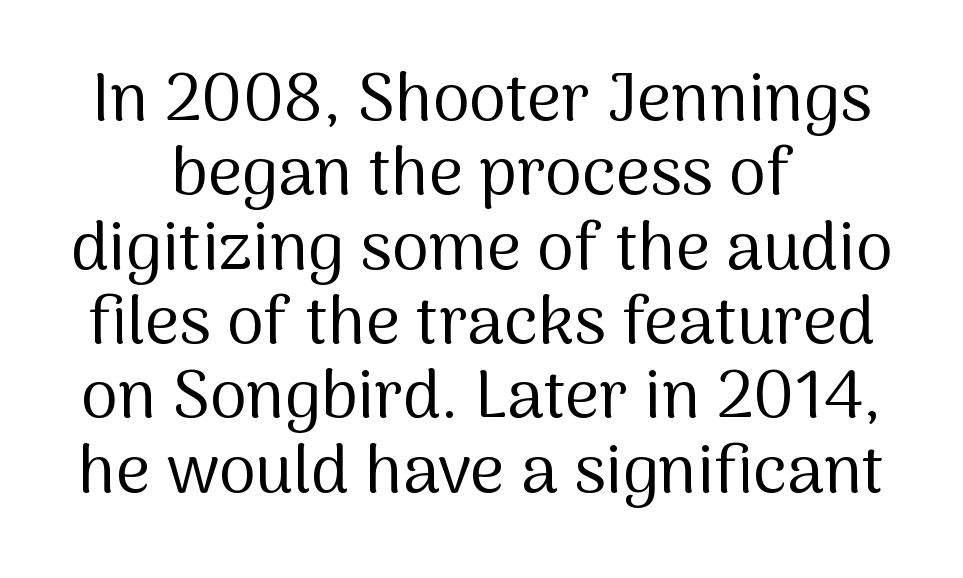
Q: Is the text bold? A: No.
Q: Is the text italic (slanted)? A: No, it is upright.
Q: Is the typeface a serif or a sans-serif typeface? A: Sans-serif.
Q: Is the text underlined? A: No.
Q: Is the spacing between letters normal or unusually wide? A: Normal.
Q: Is the spacing between lines tight, normal or loose? A: Tight.
Q: Width (condensed, normal, or wide)? A: Normal.
Q: Stroke contrast? A: Medium.
Q: x-height? A: Medium.
Q: Monospaced? A: No.
